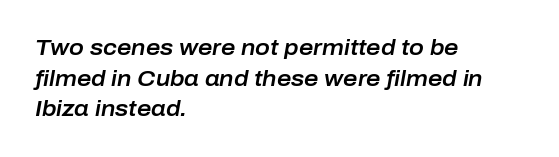
In terms of letterspacing, this is plain default setting. The lettering tilts uniformly, giving the passage an italic look. The space between consecutive lines is moderate. The specimen omits any rule beneath the text block's lines.
